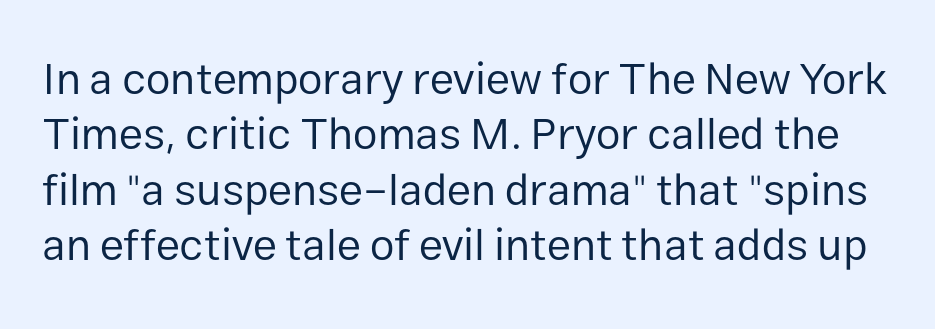
The passage shown is not underscored anywhere. The tracking reads as untouched default to a designer's eye. The passage shown is typed in a proportional face where columns would drift. Is there any slant? The stems are plumb.
